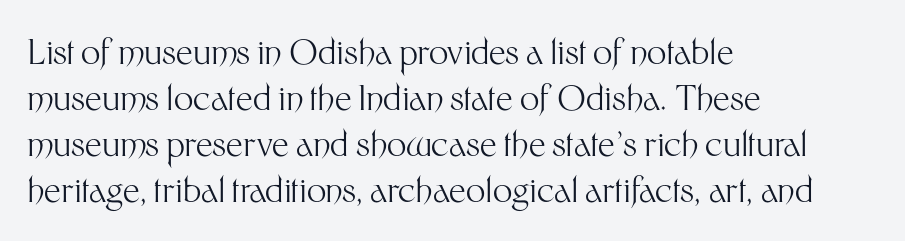
{"serif": "no", "italic": "no", "bold": "no", "weight": "light", "width": "normal", "stroke_contrast": "medium", "x_height": "medium", "monospaced": "no", "underline": "no", "align": "left", "line_spacing": "normal", "line_spacing_ratio": 1.35, "letter_spacing": "normal", "letter_spacing_em": 0.0, "glyph_px": 34}
